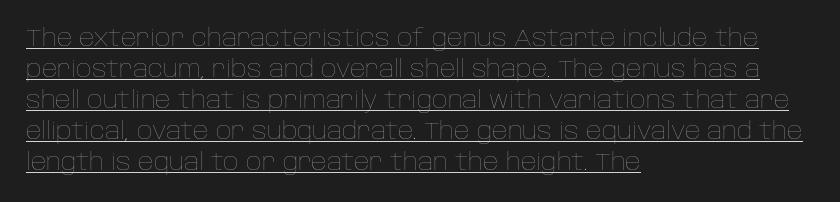
Left-aligned paragraph, ragged on the right. The letters stand straight up with perfectly vertical stems. A typesetter would call this leading conventional body-copy spacing. There is no visible air inserted between adjacent glyphs. Stems here are at most as thick as an everyday book face.
